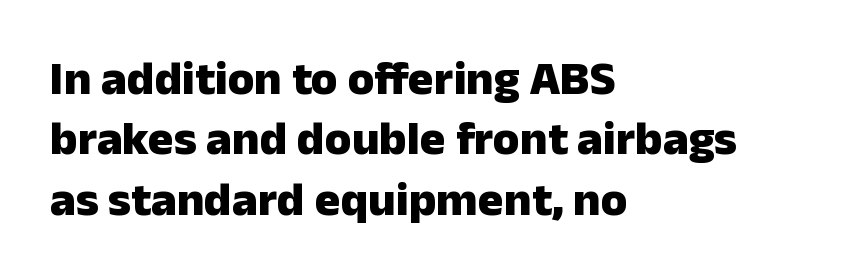
The image shows 48 px heavy sans-serif type, upright; set left-aligned, normal line spacing (1.26x), normal letter spacing, not underlined; low stroke contrast and a medium x-height.
